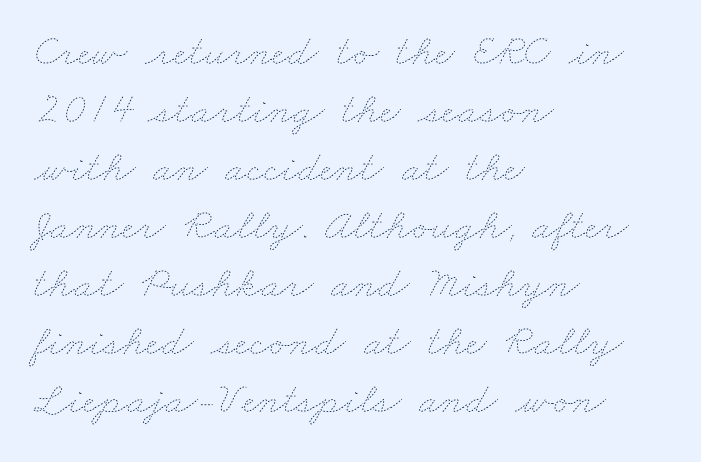
The image shows 44 px thin, wide type; set left-aligned, normal line spacing (1.32x), normal letter spacing, not underlined; low stroke contrast and a small x-height.
